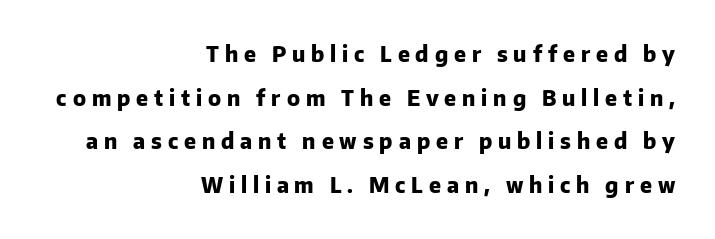
{"italic": "no", "bold": "yes", "underline": "no", "align": "right", "line_spacing": "loose", "line_spacing_ratio": 2.08, "letter_spacing": "wide", "letter_spacing_em": 0.28, "glyph_px": 21}
